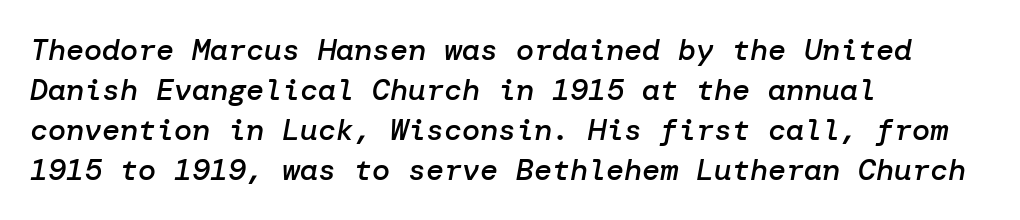
The image shows 30 px semibold type, italic (leaning right); set left-aligned, normal line spacing (1.33x), normal letter spacing, not underlined; low stroke contrast and a medium x-height.
